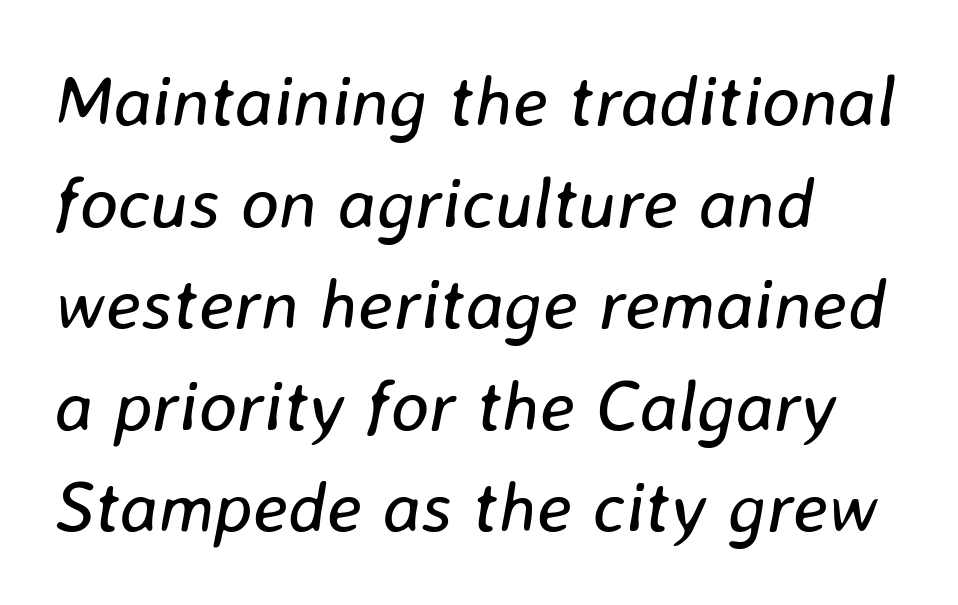
When letters slant like this, we call the style italic. Each new line begins a customary step beneath the previous one. Character widths vary here, with narrow letters taking less room than wide ones. These lines are set flush left with a ragged right edge. Nothing heavy about these letters — not bold at all.
